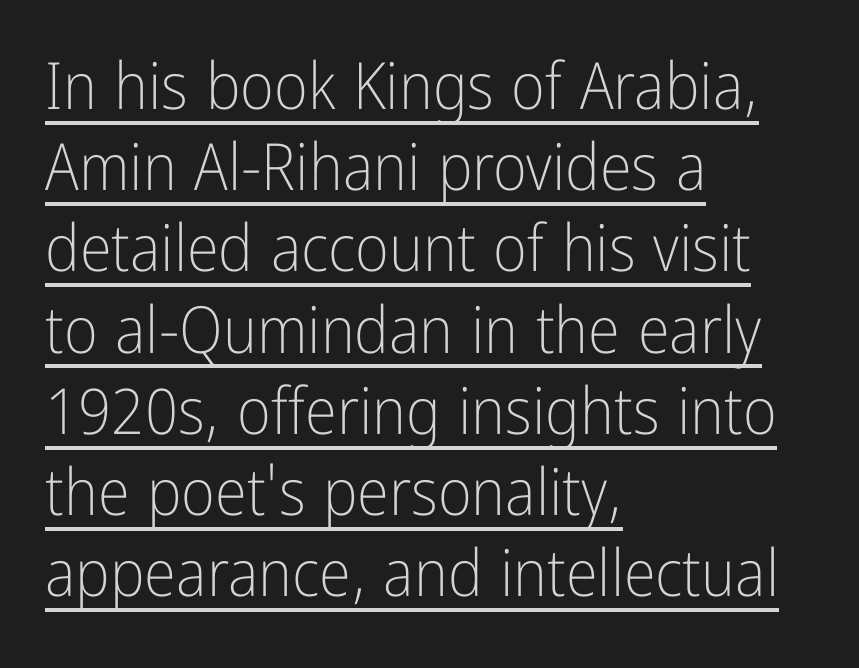
The image shows 65 px light, condensed sans-serif type, upright; set left-aligned, normal line spacing (1.25x), normal letter spacing, underlined; low stroke contrast and a medium x-height.
